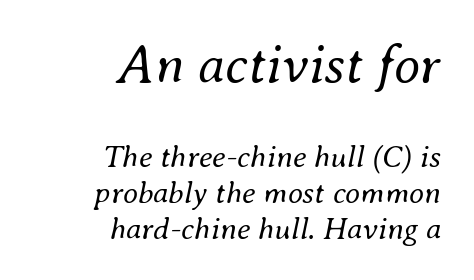
Students, note that the glyphs here touch the page at normal intervals. Notice how the stems are inclined rather than vertical — that's the hallmark of italics. Proportional: the letters do not fall into vertical columns. The setting favours the right margin, as signatures and pull-quotes sometimes do.
